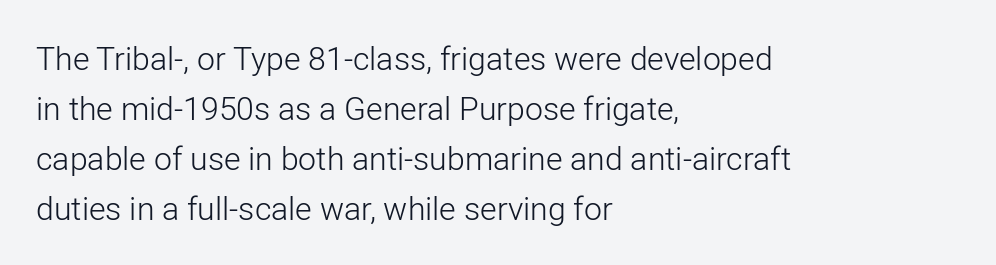
Look at the tracking — it's just the regular setting, nothing added. The string is rendered with underlining switched off. These glyphs show unthickened strokes, regular width or finer. This rendering employs a face without finishing strokes, i.e., a sans-serif. If you drew a ruler down the left edge, every line would touch it. Each letter keeps its own natural width here, so spacing adapts to shape.
